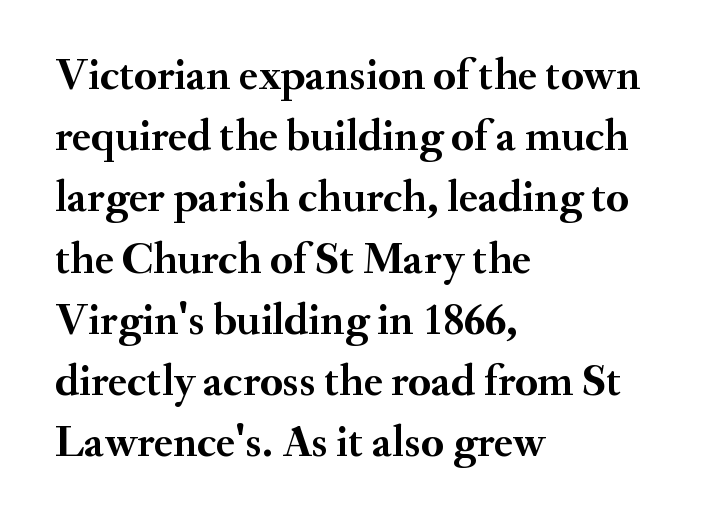
{"serif": "yes", "italic": "no", "bold": "yes", "weight": "semibold", "width": "normal", "stroke_contrast": "medium", "x_height": "small", "monospaced": "no", "underline": "no", "align": "left", "line_spacing": "normal", "line_spacing_ratio": 1.36, "letter_spacing": "normal", "letter_spacing_em": 0.0, "glyph_px": 45}
